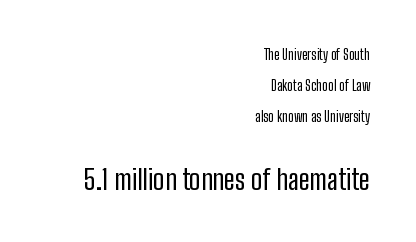
This layout puts the modest block above and the oversized block below. The letters stand straight up with perfectly vertical stems. The characters display no serif detailing; their extremities are plain. Leftover space on each line is placed entirely before the opening word. Varying glyph widths throughout — classic text-font behaviour. The passage shown has conventional tracking throughout.
